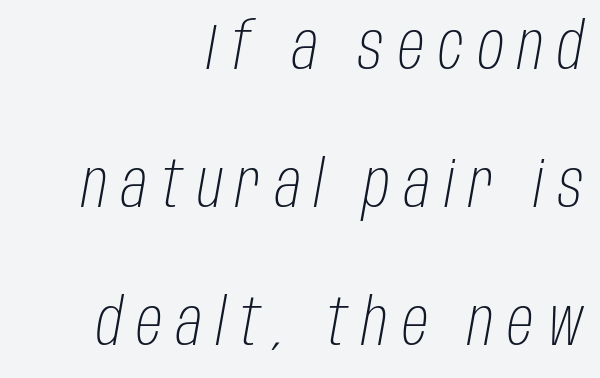
Has an underline been added? It has not. Loosely led — the rows are spread out. Teacher's note: observe the even right margin — that is flush-right alignment. Character widths vary here, with narrow letters taking less room than wide ones.
